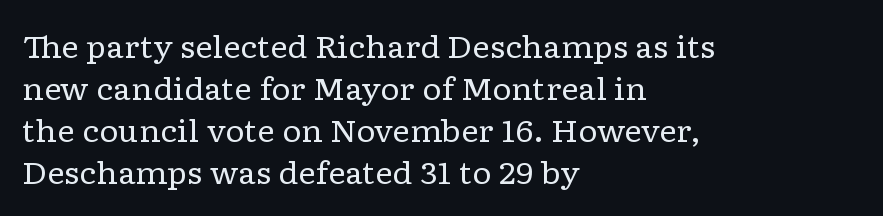
{"serif": "yes", "italic": "no", "bold": "no", "weight": "regular", "width": "wide", "stroke_contrast": "low", "x_height": "medium", "monospaced": "no", "underline": "no", "align": "left", "line_spacing": "normal", "line_spacing_ratio": 1.4, "letter_spacing": "normal", "letter_spacing_em": 0.0, "glyph_px": 30}
